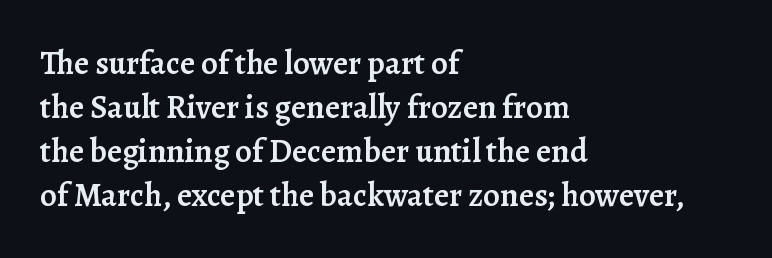
The image shows 33 px semibold serif type, upright; set left-aligned, normal line spacing (1.33x), normal letter spacing, not underlined; low stroke contrast and a medium x-height.
